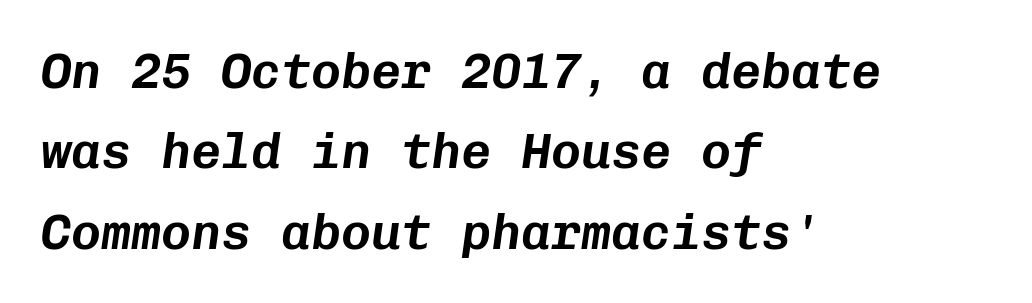
The line texture is even and compact thanks to regular tracking. The axis of the letterforms is tilted away from vertical. The rendering uses typewriter-style spacing with identical character cells. The ragged edge is on the right, which tells us the setting is flush left. Evenly set lines give the paragraph a standard silhouette. Check under the words: just untouched page.
